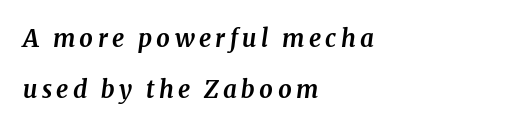
{"italic": "yes", "lean": "right", "slant_degrees": 8, "bold": "yes", "underline": "no", "align": "left", "line_spacing": "loose", "line_spacing_ratio": 2.12, "glyph_px": 24}
